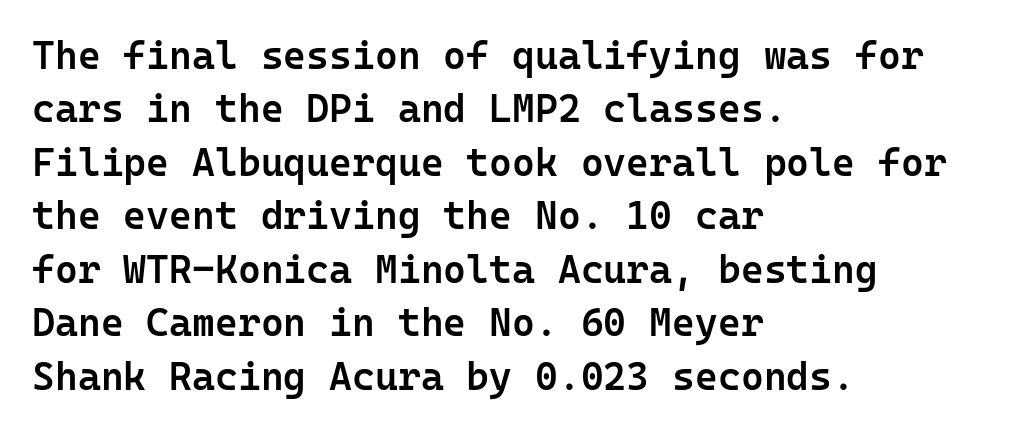
Italic? Not at all — the glyphs are vertical. In terms of letterspacing, this is plain default setting. Here the designer chose a console-style face with uniform glyph widths. Typographic density is moderately raised because the face is semibold.
